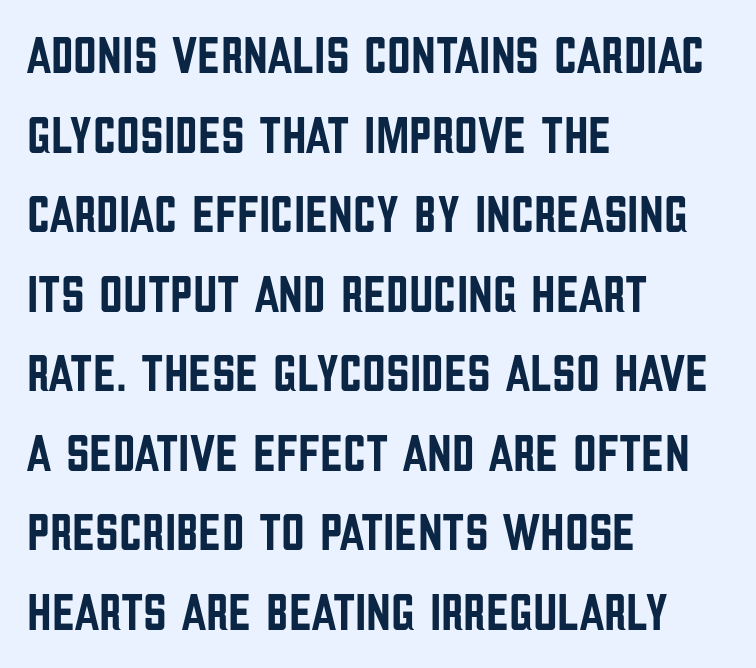
{"serif": "no", "italic": "no", "width": "condensed", "stroke_contrast": "low", "x_height": "large", "monospaced": "no", "underline": "no", "align": "left", "line_spacing": "normal", "line_spacing_ratio": 1.53, "letter_spacing": "normal", "letter_spacing_em": 0.0, "glyph_px": 52}
